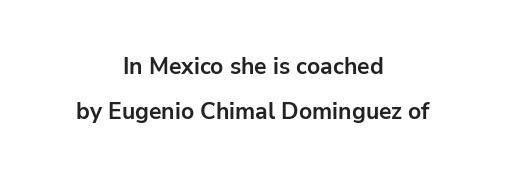
The image shows 23 px bold type, upright; set centered, loose line spacing (1.95x), normal letter spacing, not underlined.
